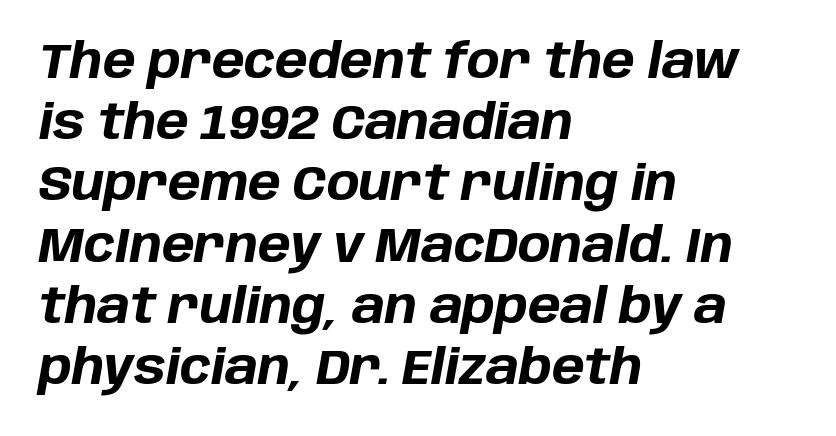
{"italic": "yes", "lean": "right", "slant_degrees": 10, "bold": "yes", "weight": "bold", "width": "normal", "stroke_contrast": "low", "x_height": "large", "monospaced": "no", "underline": "no", "align": "left", "line_spacing": "normal", "line_spacing_ratio": 1.25, "letter_spacing": "normal", "letter_spacing_em": 0.0, "glyph_px": 49}
